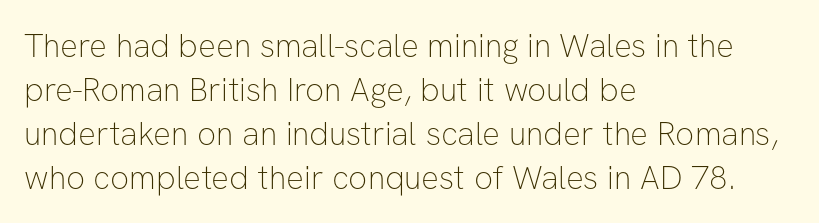
Q: Is the text bold? A: No.
Q: Is the text italic (slanted)? A: No, it is upright.
Q: Is the typeface a serif or a sans-serif typeface? A: Sans-serif.
Q: Is the text underlined? A: No.
Q: How is the paragraph aligned? A: Left-aligned.
Q: Is the spacing between letters normal or unusually wide? A: Normal.
Q: Is the spacing between lines tight, normal or loose? A: Normal.
Q: Width (condensed, normal, or wide)? A: Normal.
Q: Stroke contrast? A: Low.
Q: x-height? A: Medium.
Q: Monospaced? A: No.
